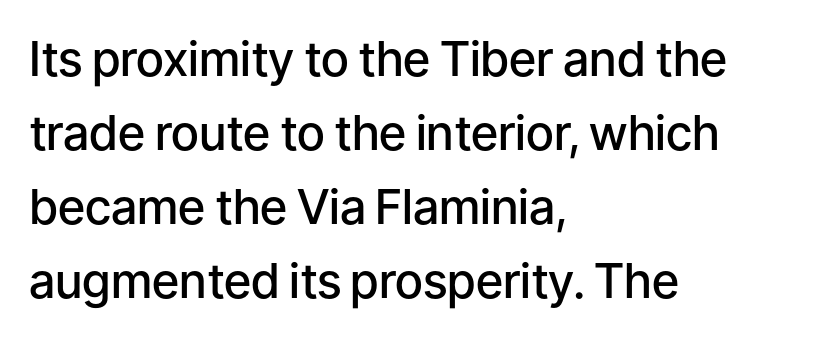
The image shows 48 px semibold sans-serif type, upright; set left-aligned, normal line spacing (1.54x), normal letter spacing, not underlined; low stroke contrast and a medium x-height.
